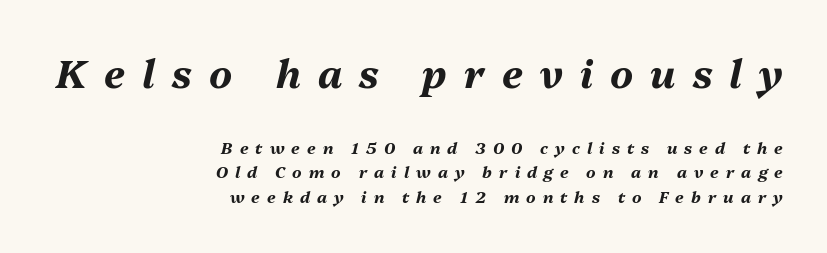
Q: Is the text bold? A: Yes.
Q: Is the text italic (slanted)? A: Yes, it leans right by about 13 degrees.
Q: Is the text underlined? A: No.
Q: How is the paragraph aligned? A: Right-aligned.
Q: Is the spacing between letters normal or unusually wide? A: Unusually wide.
Q: Is the spacing between lines tight, normal or loose? A: Normal.
Q: Which block of text is set in a larger size, the first (top) or the second (bottom)? A: The first (top) one.
Q: Width (condensed, normal, or wide)? A: Normal.
Q: Stroke contrast? A: Medium.
Q: x-height? A: Medium.
Q: Monospaced? A: No.
